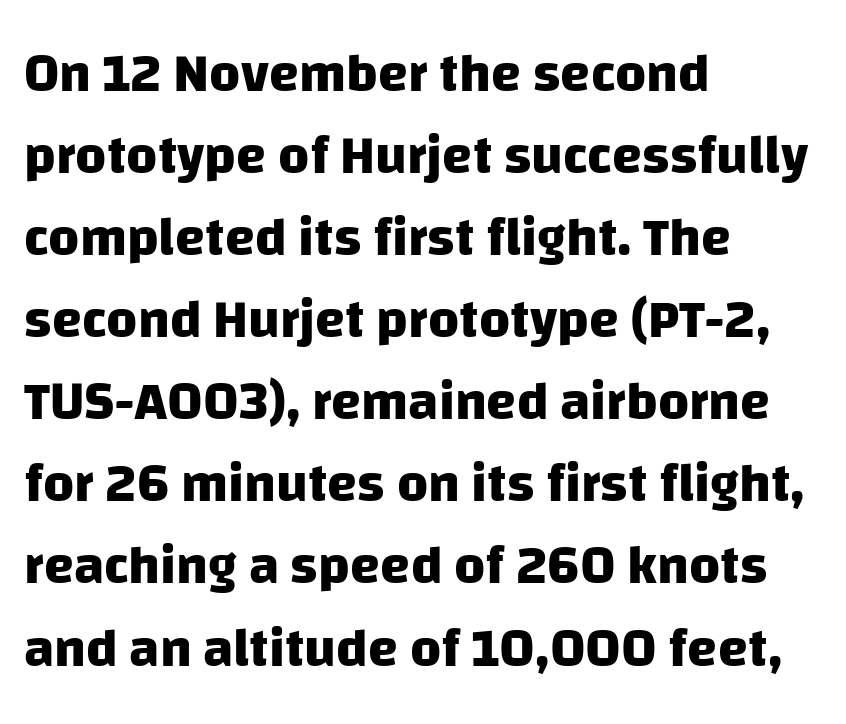
Whoever set this chose a conventional vertical rhythm. These words are printed bold, with thick strokes throughout. If you drew a ruler down the left edge, every line would touch it. Clear beneath every line of the passage. Character widths vary here, with narrow letters taking less room than wide ones. No feet cap the strokes, marking this as sans-serif type.
